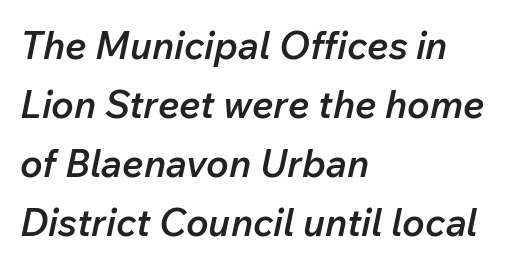
The image shows 38 px semibold type, italic (leaning right); set left-aligned, normal line spacing (1.55x), normal letter spacing, not underlined; low stroke contrast and a medium x-height.
